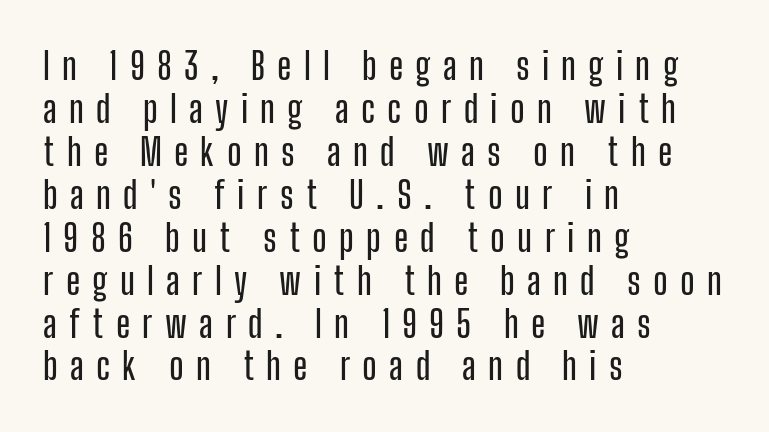
{"serif": "no", "italic": "no", "width": "condensed", "stroke_contrast": "low", "x_height": "medium", "monospaced": "no", "underline": "no", "align": "left", "line_spacing_ratio": 1.16, "letter_spacing": "wide", "letter_spacing_em": 0.33, "glyph_px": 37}
